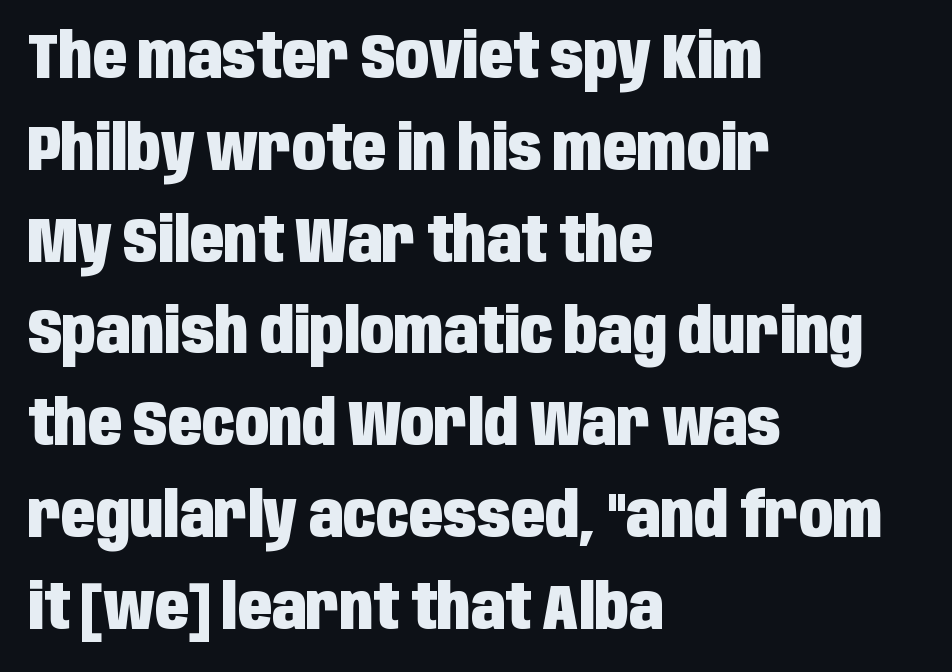
Q: Is the text bold? A: Yes.
Q: Is the text italic (slanted)? A: No, it is upright.
Q: Is the typeface a serif or a sans-serif typeface? A: Sans-serif.
Q: Is the text underlined? A: No.
Q: How is the paragraph aligned? A: Left-aligned.
Q: Is the spacing between letters normal or unusually wide? A: Normal.
Q: Is the spacing between lines tight, normal or loose? A: Normal.
Q: Width (condensed, normal, or wide)? A: Condensed.
Q: Stroke contrast? A: Low.
Q: x-height? A: Large.
Q: Monospaced? A: No.
